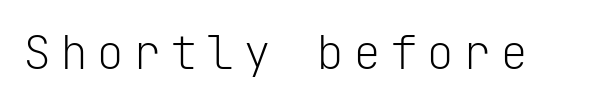
The image shows 47 px light sans-serif type, upright, monospaced; set not underlined; low stroke contrast and a medium x-height.
